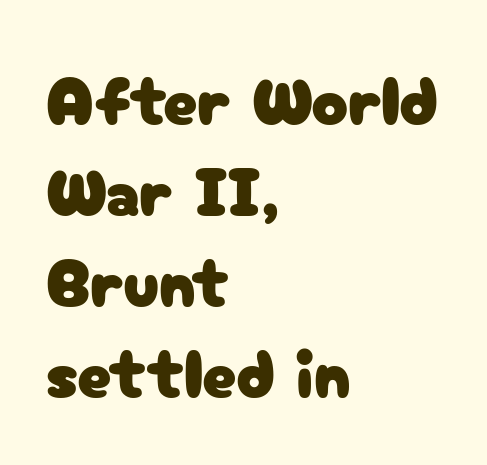
{"serif": "no", "italic": "no", "width": "normal", "stroke_contrast": "low", "x_height": "medium", "monospaced": "no", "underline": "no", "align": "left", "line_spacing": "normal", "line_spacing_ratio": 1.34, "letter_spacing": "normal", "letter_spacing_em": 0.0, "glyph_px": 68}
